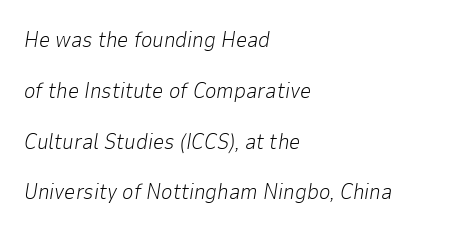
Q: Is the text bold? A: No.
Q: Is the text italic (slanted)? A: Yes, it leans right by about 9 degrees.
Q: Is the text underlined? A: No.
Q: How is the paragraph aligned? A: Left-aligned.
Q: Is the spacing between letters normal or unusually wide? A: Normal.
Q: Is the spacing between lines tight, normal or loose? A: Loose.
